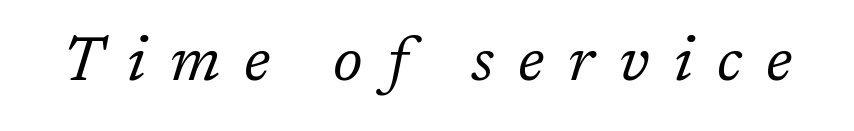
The letterforms stand isolated, each surrounded by extra space. Unbolded letterforms with no extra heft. The characters display serif detailing at their extremities. Unmarked baselines from the first word to the last.
